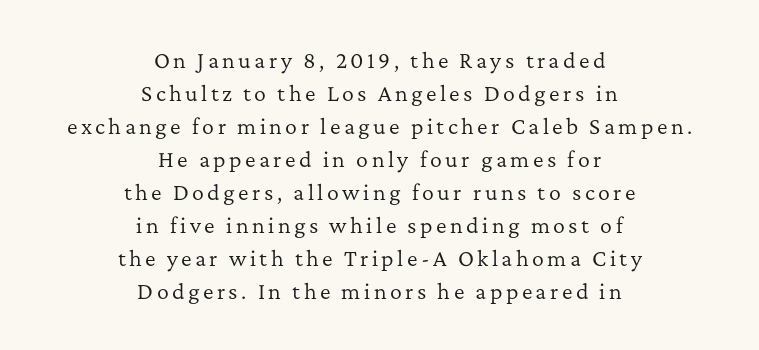
Descenders hang freely into open space. Posture: straight, roman, zero tilt. Interline gaps are of average width in this sample. The lines are quadded center. Weight class: somewhere from thin through regular.
